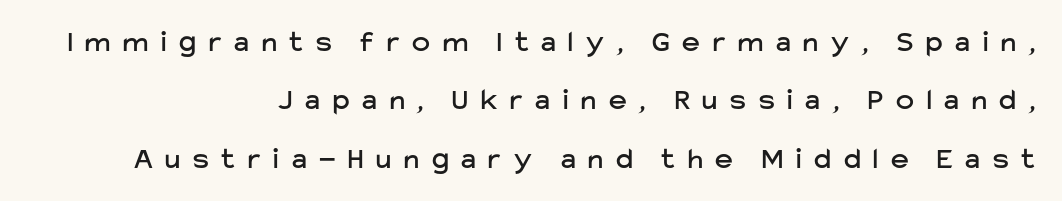
{"serif": "no", "italic": "no", "width": "normal", "stroke_contrast": "low", "x_height": "medium", "monospaced": "no", "underline": "no", "align": "right", "line_spacing": "loose", "line_spacing_ratio": 1.95, "letter_spacing": "wide", "letter_spacing_em": 0.43, "glyph_px": 30}
